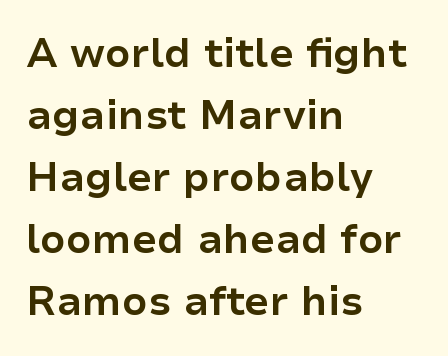
Italic? Not at all — the glyphs are vertical. What weight is shown? A full bold with thick strokes. In terms of leading, this rendering sits right in the middle. Quick note: underline off. Caption: multi-line text, flush left, ragged right. The rendering uses natural spacing where letterforms have individual widths.
